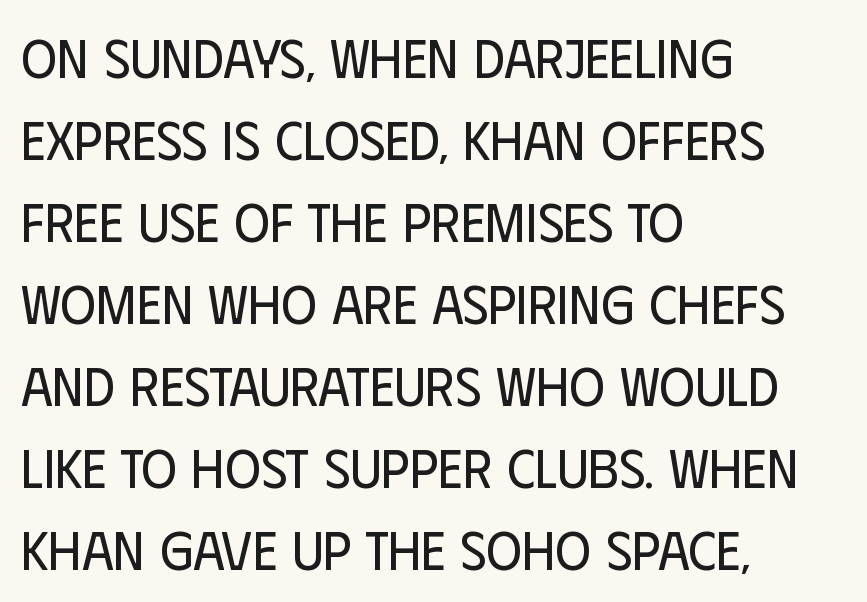
The image shows 55 px regular-weight, condensed sans-serif type, upright; set left-aligned, normal line spacing (1.49x), normal letter spacing, not underlined; low stroke contrast and a large x-height.
